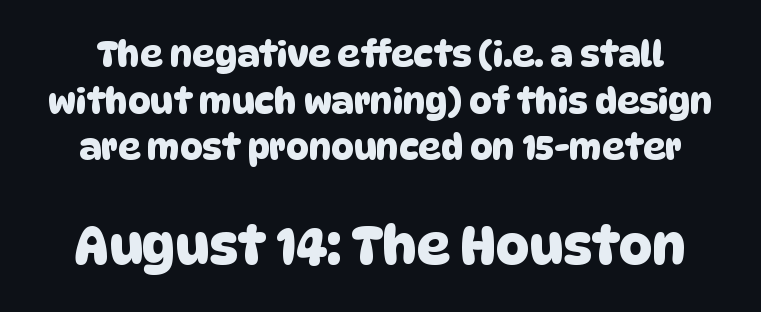
Q: Is the typeface a serif or a sans-serif typeface? A: Sans-serif.
Q: Is the text underlined? A: No.
Q: Is the spacing between letters normal or unusually wide? A: Normal.
Q: Is the spacing between lines tight, normal or loose? A: Normal.
Q: Which block of text is set in a larger size, the first (top) or the second (bottom)? A: The second (bottom) one.
Q: Width (condensed, normal, or wide)? A: Normal.
Q: Stroke contrast? A: Low.
Q: x-height? A: Large.
Q: Monospaced? A: No.
